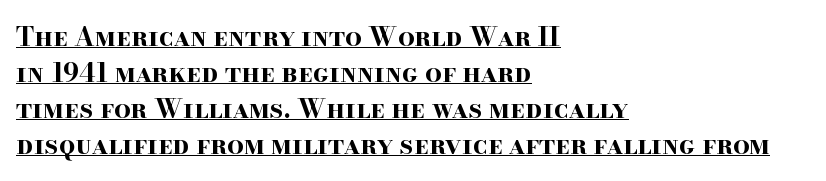
The image shows 26 px bold type, upright; set left-aligned, normal line spacing (1.38x), normal letter spacing, underlined.
